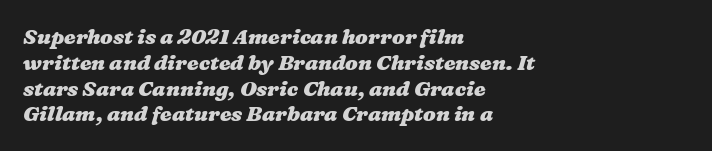
{"bold": "yes", "underline": "no", "align": "left", "line_spacing_ratio": 1.23, "letter_spacing": "normal", "letter_spacing_em": 0.0, "glyph_px": 21}
